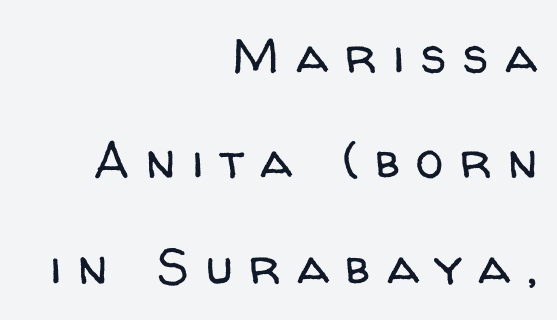
Proportional: the letters do not fall into vertical columns. This rendering uses right alignment, leaving the left contour irregular. Vertical stems look standard width or narrower in stroke. Rule under the text: the space is simply empty. Each letter's strokes conclude bluntly, with no projecting serifs.
